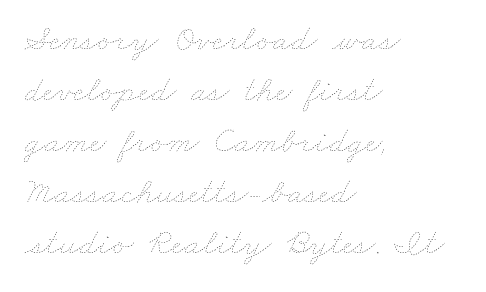
{"bold": "no", "weight": "thin", "width": "wide", "stroke_contrast": "low", "x_height": "small", "monospaced": "no", "underline": "no", "align": "left", "line_spacing": "normal", "line_spacing_ratio": 1.42, "letter_spacing": "normal", "letter_spacing_em": 0.0, "glyph_px": 36}
